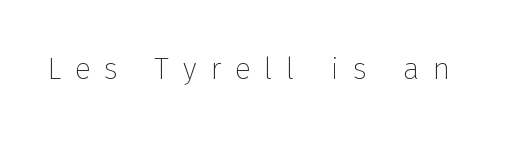
{"serif": "no", "italic": "no", "bold": "no", "weight": "thin", "width": "normal", "stroke_contrast": "low", "x_height": "medium", "monospaced": "no", "underline": "no", "letter_spacing": "wide", "letter_spacing_em": 0.46, "glyph_px": 30}
